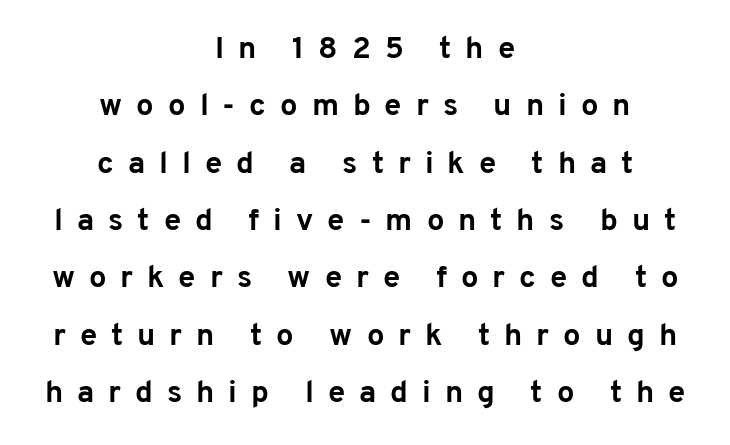
Heavy, bold letterforms. In terms of posture, this sample is upright. The passage shown is typed in a proportional face where columns would drift. Where is the straight margin? There isn't one; the lines are centered. The passage shown has open, widely tracked lettering throughout.
